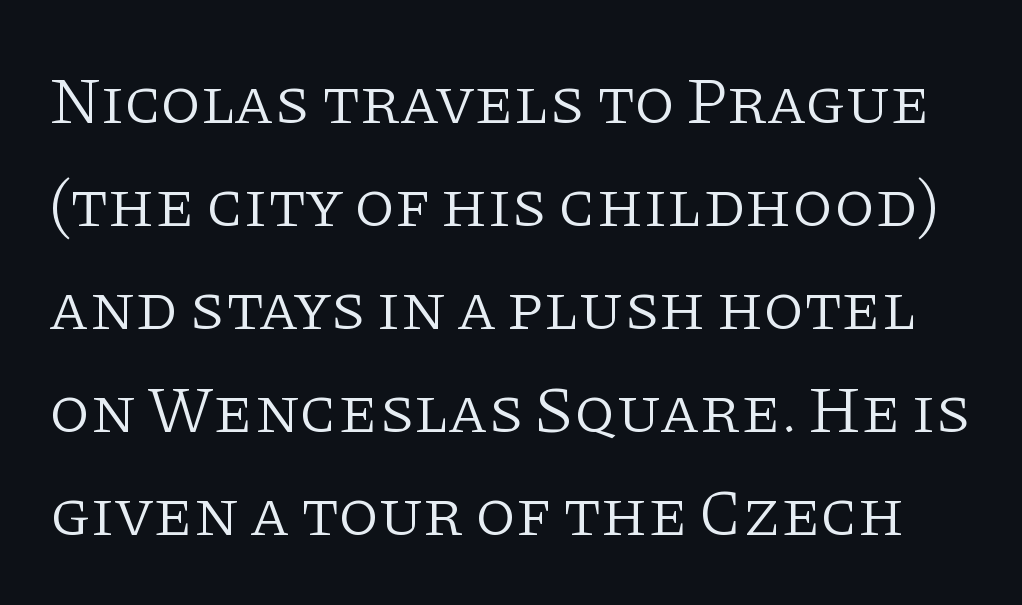
{"serif": "yes", "italic": "no", "bold": "no", "weight": "light", "width": "normal", "stroke_contrast": "low", "x_height": "large", "monospaced": "no", "underline": "no", "line_spacing": "normal", "line_spacing_ratio": 1.56, "letter_spacing": "normal", "letter_spacing_em": 0.0, "glyph_px": 66}
